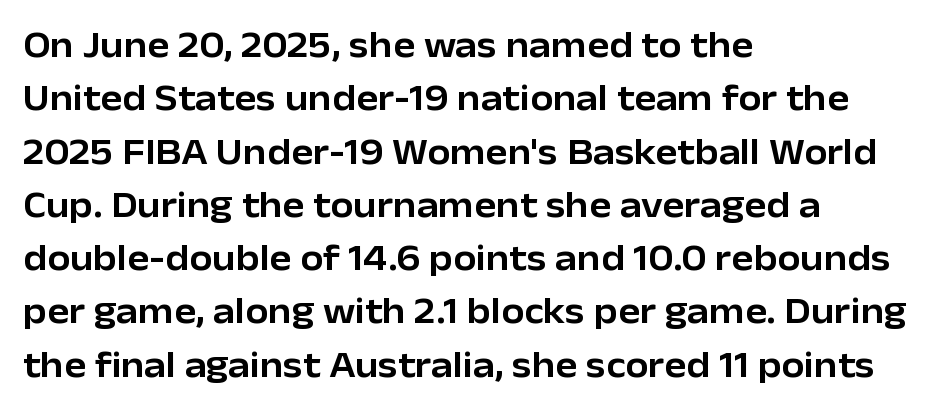
The image shows 37 px sans-serif type, upright; set left-aligned, normal line spacing (1.44x), normal letter spacing, not underlined; low stroke contrast and a medium x-height.
